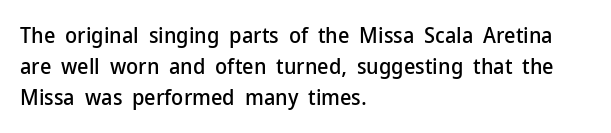
Q: Is the text italic (slanted)? A: No, it is upright.
Q: Is the text underlined? A: No.
Q: How is the paragraph aligned? A: Left-aligned.
Q: Is the spacing between letters normal or unusually wide? A: Normal.
Q: Is the spacing between lines tight, normal or loose? A: Normal.
